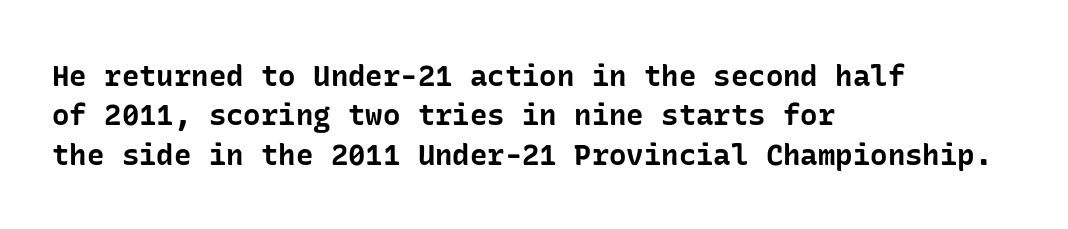
Q: Is the text bold? A: Yes.
Q: Is the text italic (slanted)? A: No, it is upright.
Q: Is the typeface a serif or a sans-serif typeface? A: Sans-serif.
Q: Is the text underlined? A: No.
Q: How is the paragraph aligned? A: Left-aligned.
Q: Is the spacing between letters normal or unusually wide? A: Normal.
Q: Is the spacing between lines tight, normal or loose? A: Normal.
Q: Width (condensed, normal, or wide)? A: Normal.
Q: Stroke contrast? A: Low.
Q: x-height? A: Medium.
